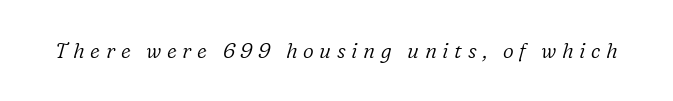
Q: Is the text bold? A: No.
Q: Is the text italic (slanted)? A: Yes, it leans right by about 16 degrees.
Q: Is the text underlined? A: No.
Q: Is the spacing between letters normal or unusually wide? A: Unusually wide.
